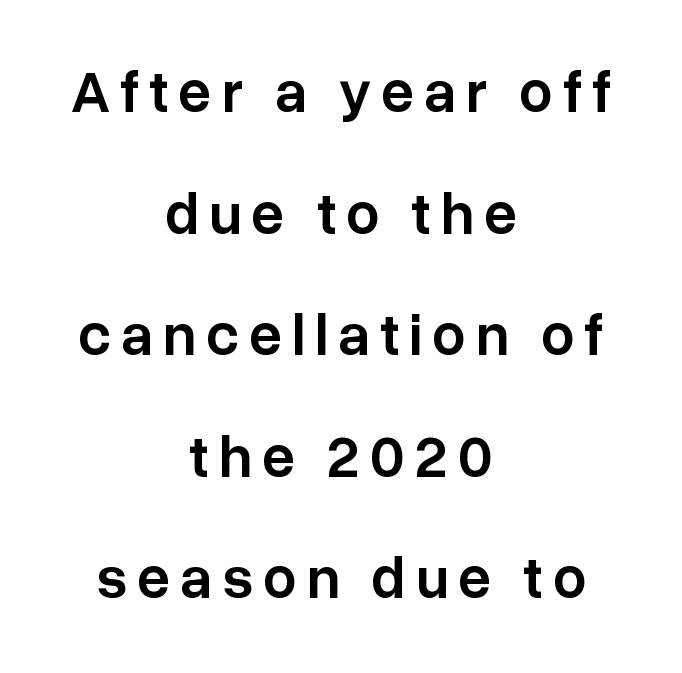
The image shows 59 px semibold sans-serif type, upright; set centered, loose line spacing (2.06x), not underlined; low stroke contrast and a medium x-height.
